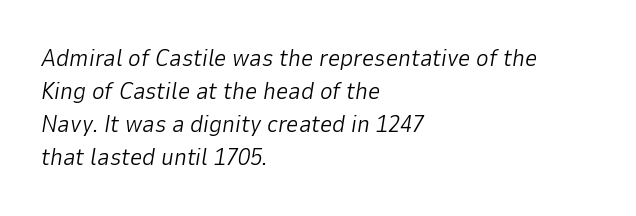
Is the type heavy? It reads as light-to-regular instead. Descenders are the only things crossing below the line. Is the type slanted? Yes — the strokes lean at a clear angle. This rendering uses left alignment, leaving the right contour irregular.
